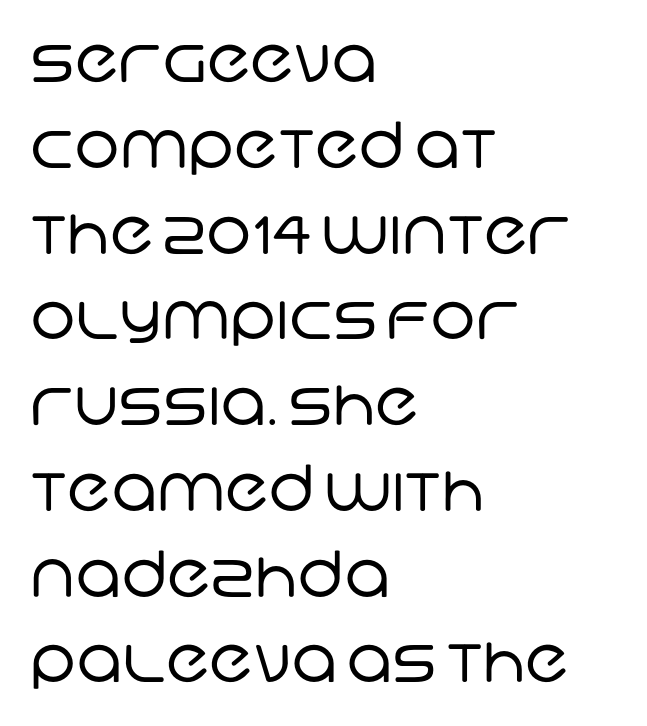
Q: Is the text bold? A: No.
Q: Is the typeface a serif or a sans-serif typeface? A: Sans-serif.
Q: Is the text underlined? A: No.
Q: How is the paragraph aligned? A: Left-aligned.
Q: Is the spacing between letters normal or unusually wide? A: Normal.
Q: Is the spacing between lines tight, normal or loose? A: Normal.
Q: Width (condensed, normal, or wide)? A: Normal.
Q: Stroke contrast? A: Low.
Q: x-height? A: Large.
Q: Monospaced? A: No.
